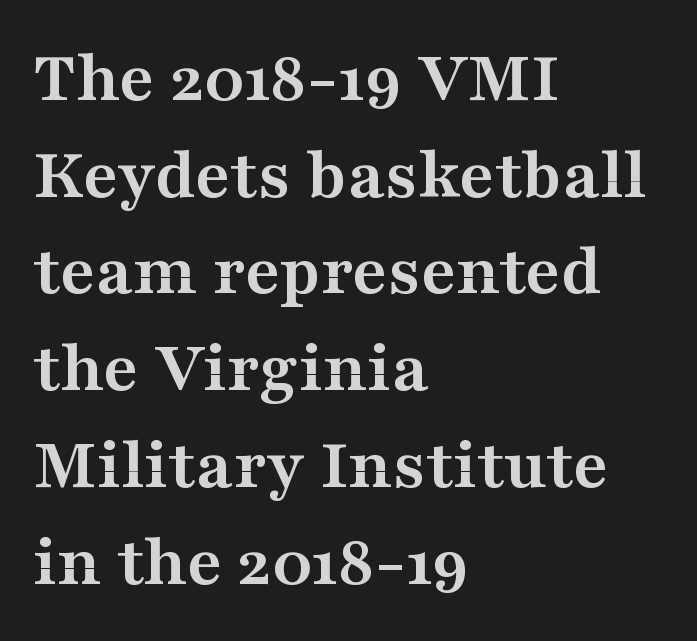
Regarding serifs, this sample has them. The compositor pushed each line to the left boundary. The font is running at its bold setting. Words float on clear page, feet unadorned. What's the leading like? Ordinary, nothing unusual. Designer's note — italics off, roman on.
